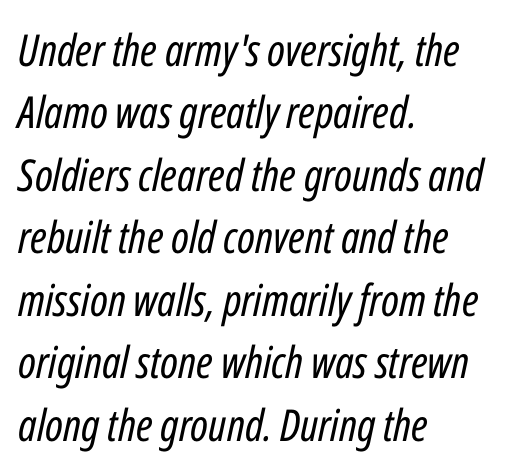
Underlining? Definitely not there. Varying glyph widths throughout — classic text-font behaviour. Look at the tracking — it's just the regular setting, nothing added. The strokes are not fattened; the text isn't bold. In CSS terms this would be text-align: left. Emphasis-style slanted type is in use.
